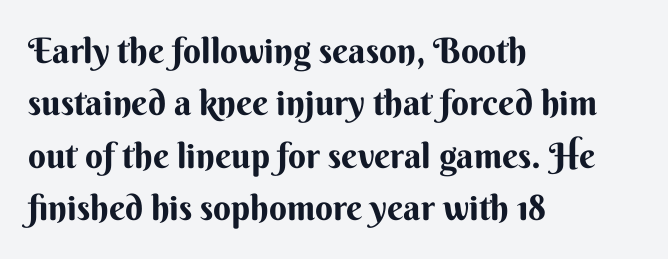
Q: Is the text bold? A: Yes.
Q: Is the text italic (slanted)? A: No, it is upright.
Q: Is the typeface a serif or a sans-serif typeface? A: Sans-serif.
Q: Is the text underlined? A: No.
Q: How is the paragraph aligned? A: Left-aligned.
Q: Is the spacing between letters normal or unusually wide? A: Normal.
Q: Is the spacing between lines tight, normal or loose? A: Normal.
Q: Width (condensed, normal, or wide)? A: Normal.
Q: Stroke contrast? A: Medium.
Q: x-height? A: Small.
Q: Monospaced? A: No.
